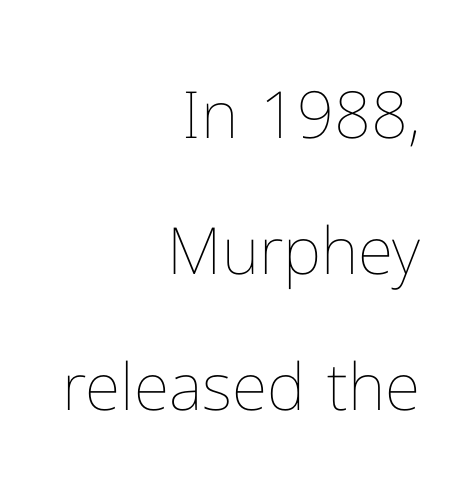
The rendering uses natural spacing where letterforms have individual widths. The weight would be labelled regular, book, light, or lighter still. The line-height multiplier appears high, well above default. The tracking reads as untouched default to a designer's eye.
